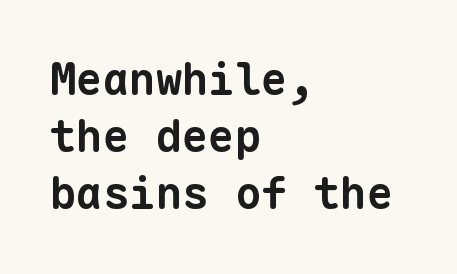
{"serif": "no", "bold": "yes", "weight": "bold", "width": "normal", "stroke_contrast": "low", "x_height": "medium", "monospaced": "yes", "underline": "no", "align": "left", "line_spacing": "normal", "line_spacing_ratio": 1.3, "letter_spacing": "normal", "letter_spacing_em": 0.0, "glyph_px": 44}
